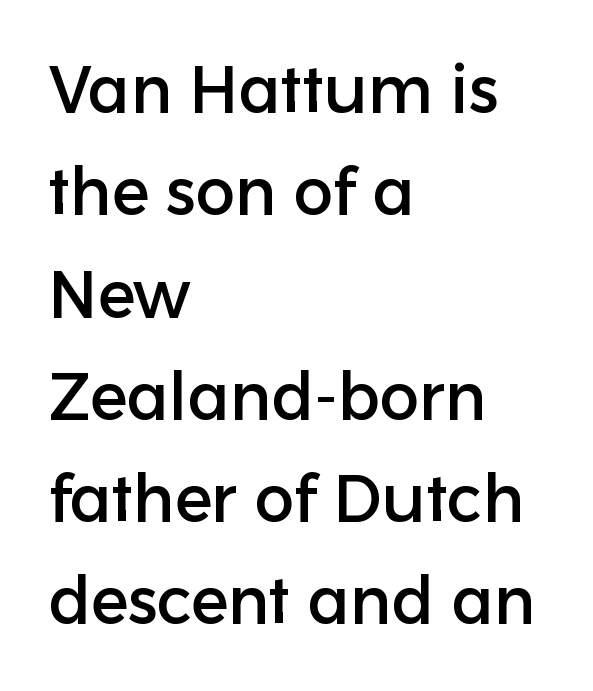
Reading down the block, your eye returns to a fixed left position each line. Whoever set this chose a conventional vertical rhythm. The rendering uses natural spacing where letterforms have individual widths. The characters display no serif detailing; their extremities are plain.
